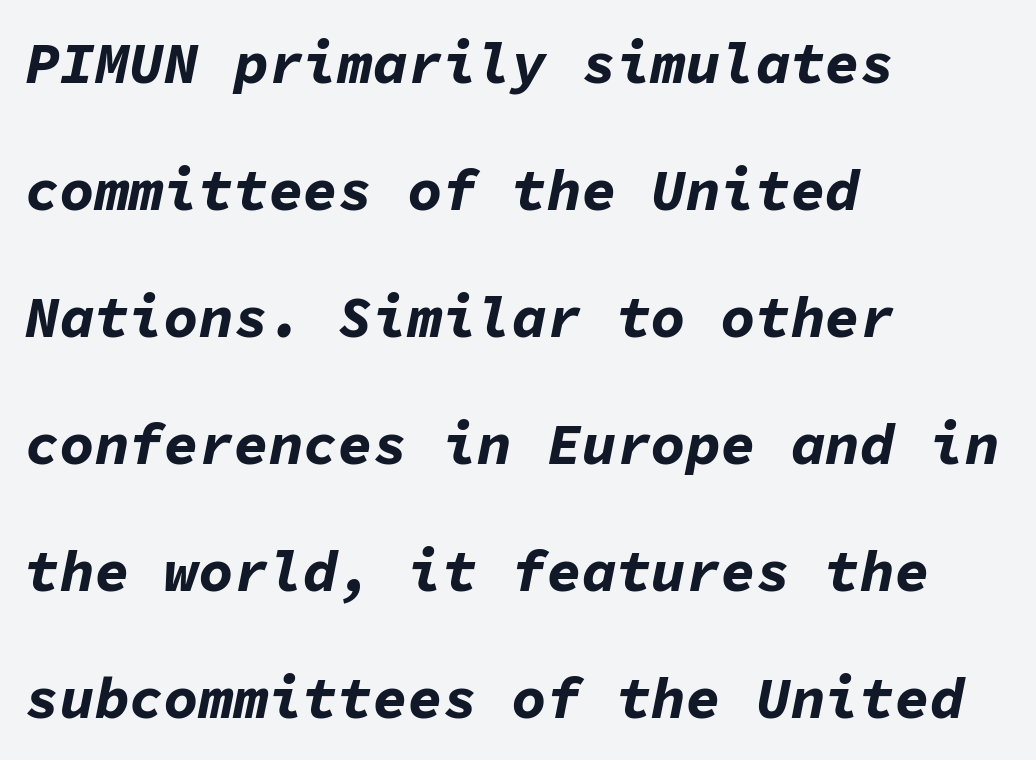
The image shows 58 px bold type, italic (leaning right), monospaced; set left-aligned, loose line spacing (2.19x), normal letter spacing, not underlined; low stroke contrast and a medium x-height.
